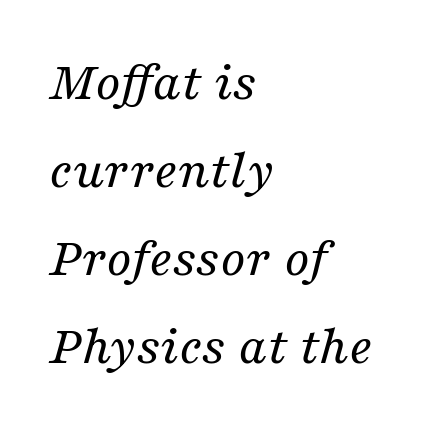
{"serif": "yes", "italic": "yes", "lean": "right", "slant_degrees": 16, "bold": "no", "weight": "regular", "width": "normal", "stroke_contrast": "medium", "x_height": "medium", "monospaced": "no", "underline": "no", "align": "left", "line_spacing": "normal", "line_spacing_ratio": 1.57, "letter_spacing": "normal", "letter_spacing_em": 0.0, "glyph_px": 56}
